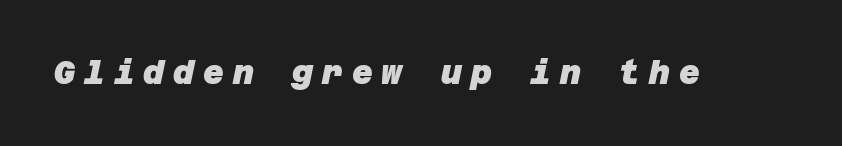
{"serif": "no", "bold": "yes", "weight": "heavy", "width": "normal", "stroke_contrast": "low", "x_height": "large", "underline": "no", "letter_spacing": "wide", "letter_spacing_em": 0.28, "glyph_px": 32}
